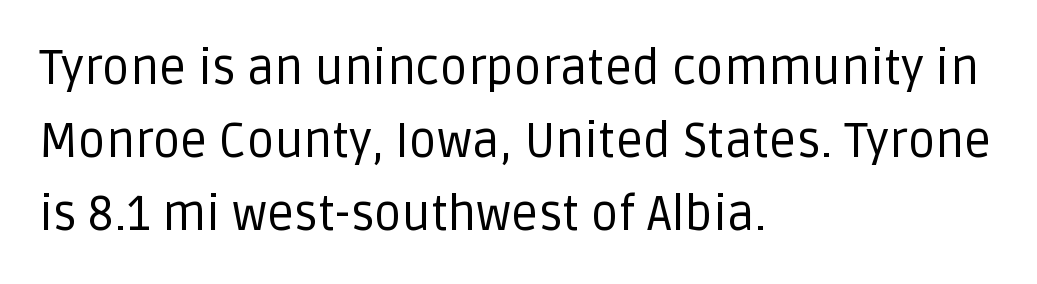
Every row of glyphs begins at an identical x-position on the left. Weight: in the light-to-regular range. The strip under each line holds only bare page. Notice how the stems are strictly vertical — no italics here. The leading is moderate, giving the passage an even texture.
